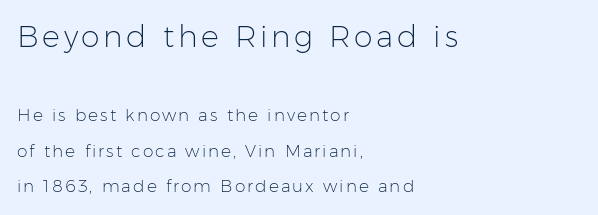
{"serif": "no", "italic": "no", "bold": "no", "weight": "light", "width": "normal", "stroke_contrast": "low", "x_height": "medium", "monospaced": "no", "underline": "no", "align": "left", "line_spacing": "loose", "line_spacing_ratio": 2.1, "larger_block": "first", "size_ratio": 1.76, "glyph_px": 30}
